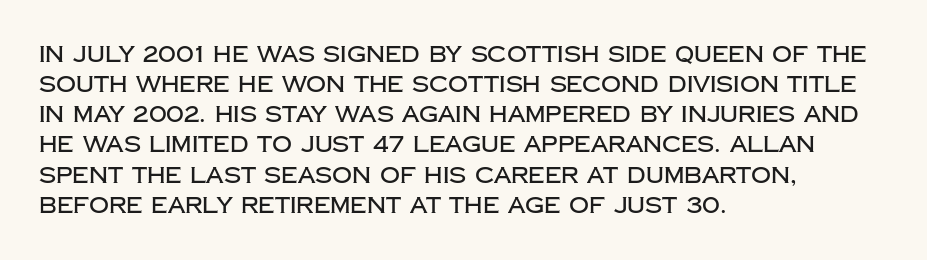
{"italic": "no", "underline": "no", "align": "left", "line_spacing": "normal", "line_spacing_ratio": 1.37, "letter_spacing": "normal", "letter_spacing_em": 0.0, "glyph_px": 22}
